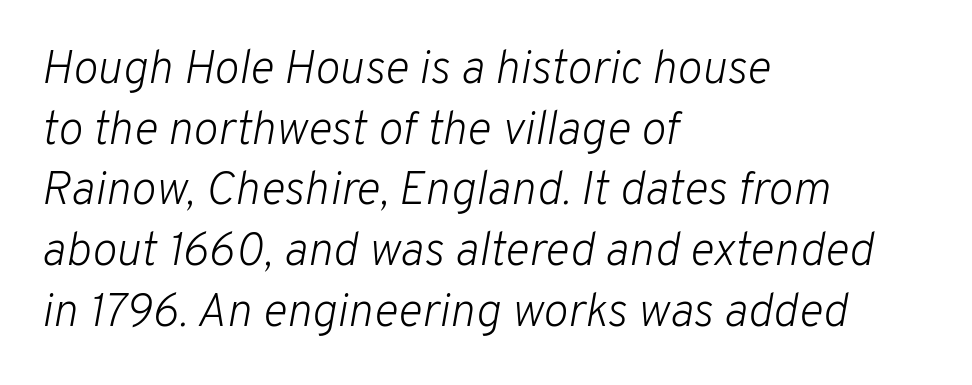
The image shows 47 px light type, italic (leaning right); set left-aligned, normal line spacing (1.29x), normal letter spacing, not underlined; low stroke contrast and a medium x-height.
